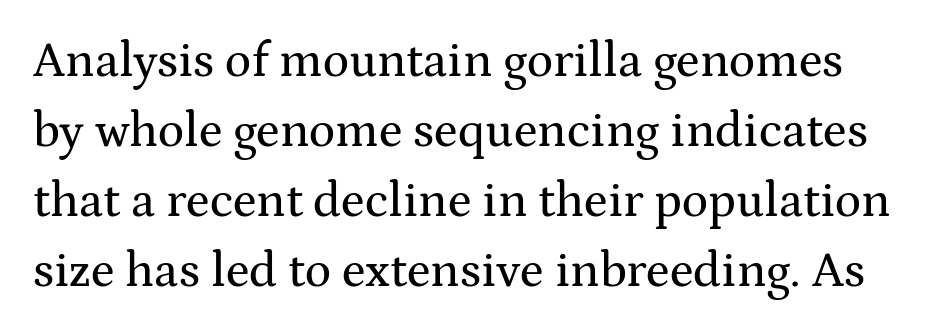
Do the characters align in a grid? No, the font is proportional. Look at the bottom of the vertical strokes: they flare into serifs here. If you drew a line through each stem, it would be perfectly vertical. In terms of leading, this rendering sits right in the middle. The gap between lines stays unmarked. Glyph-to-glyph distance matches everyday printed text.
